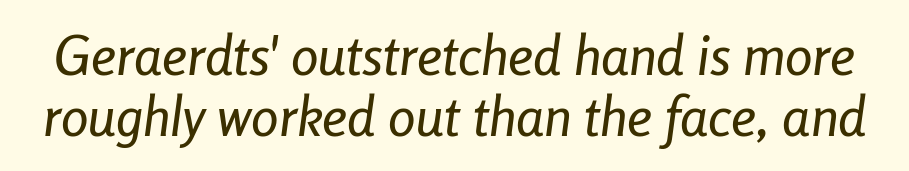
{"italic": "yes", "lean": "right", "slant_degrees": 8, "width": "condensed", "stroke_contrast": "low", "x_height": "medium", "monospaced": "no", "underline": "no", "line_spacing": "tight", "line_spacing_ratio": 1.11, "letter_spacing": "normal", "letter_spacing_em": 0.0, "glyph_px": 55}
